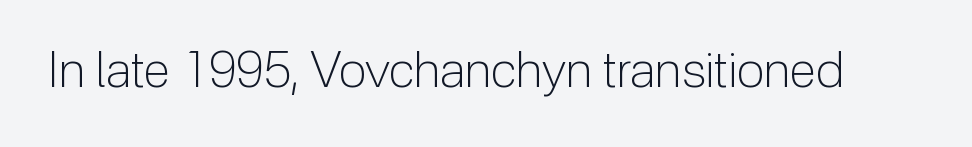
{"serif": "no", "italic": "no", "bold": "no", "weight": "light", "width": "normal", "stroke_contrast": "low", "x_height": "medium", "monospaced": "no", "underline": "no", "letter_spacing": "normal", "letter_spacing_em": 0.0, "glyph_px": 50}
